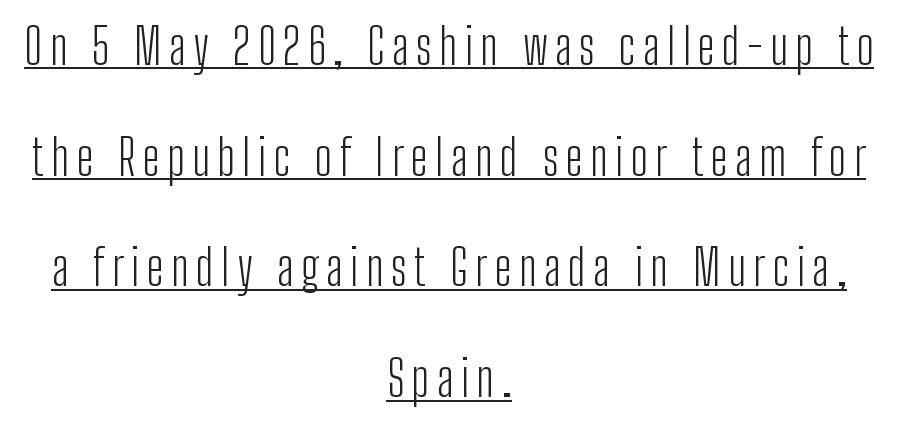
Q: Is the text bold? A: No.
Q: Is the text italic (slanted)? A: No, it is upright.
Q: Is the typeface a serif or a sans-serif typeface? A: Sans-serif.
Q: Is the text underlined? A: Yes.
Q: How is the paragraph aligned? A: Centered.
Q: Is the spacing between lines tight, normal or loose? A: Loose.
Q: Width (condensed, normal, or wide)? A: Condensed.
Q: Stroke contrast? A: Low.
Q: x-height? A: Medium.
Q: Monospaced? A: No.
